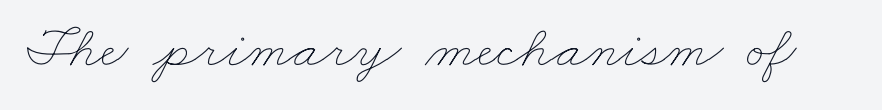
{"bold": "no", "weight": "thin", "width": "wide", "stroke_contrast": "low", "x_height": "small", "monospaced": "no", "underline": "no", "letter_spacing": "normal", "letter_spacing_em": 0.0, "glyph_px": 60}
